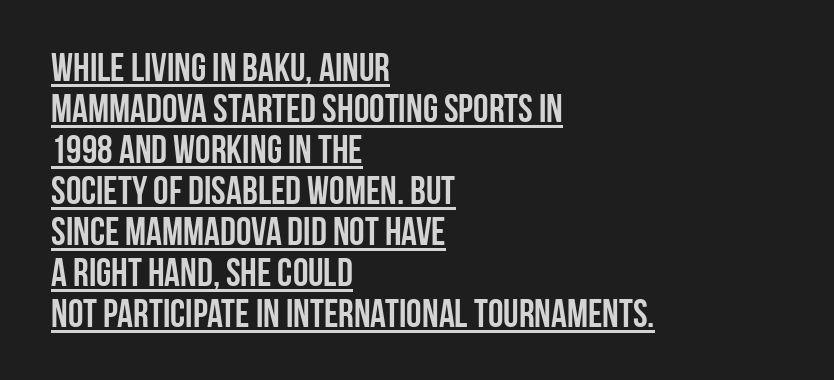
{"serif": "no", "italic": "no", "bold": "yes", "weight": "semibold", "width": "condensed", "stroke_contrast": "low", "x_height": "large", "monospaced": "no", "underline": "yes", "align": "left", "line_spacing": "tight", "line_spacing_ratio": 1.05, "letter_spacing": "normal", "letter_spacing_em": 0.0, "glyph_px": 39}
